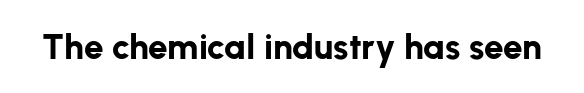
{"serif": "no", "italic": "no", "bold": "yes", "weight": "bold", "width": "normal", "stroke_contrast": "low", "x_height": "medium", "monospaced": "no", "underline": "no", "letter_spacing": "normal", "letter_spacing_em": 0.0, "glyph_px": 35}
